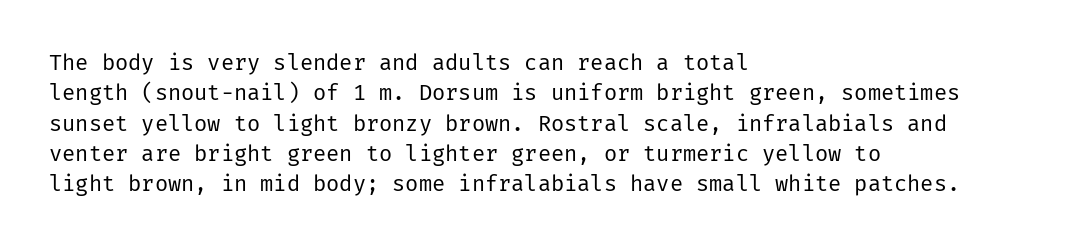
A quiet, ordinary-to-light weight characterises the typeface. The text block is weighted toward the left margin, trailing off unevenly rightward. This rendering leaves character spacing at its baseline value. Characters remain perfectly vertical along every line. The strip under each line holds only bare page.
